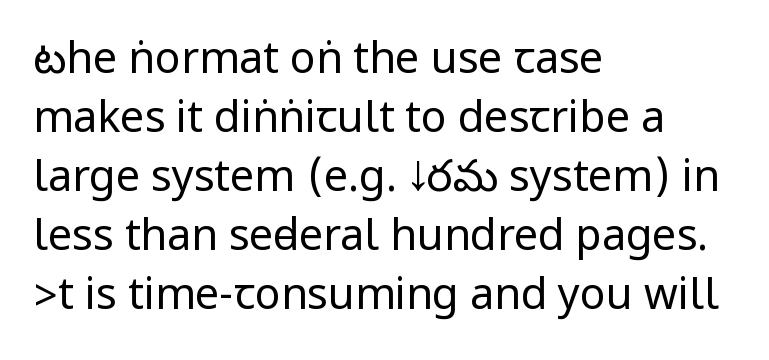
The strip under each line holds only bare page. Each stroke keeps to a modest, everyday thickness or less. Teacher's note: observe the even left margin — that is flush-left alignment. A typesetter would mark this as roman, not italic.
